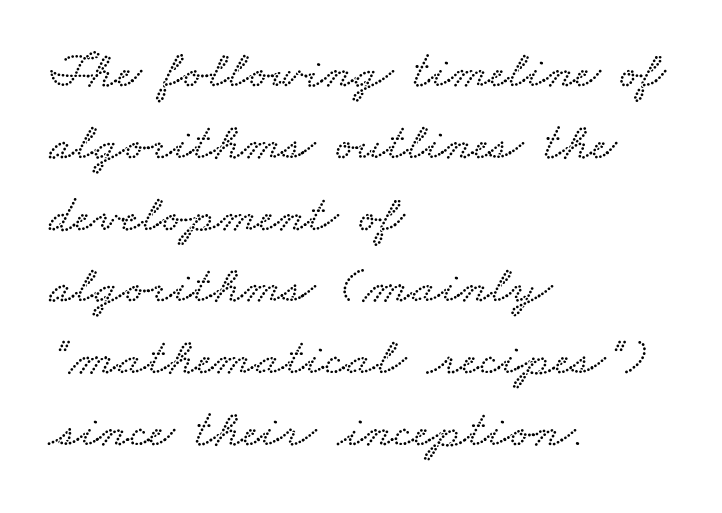
Nobody touched the tracking dial on this one. Note the varied advance widths — an 'i' is clearly narrower than an 'm'. The words here are not underlined. A classic flush-left, rag-right setting is used for this passage. Interline gaps are of average width in this sample.
